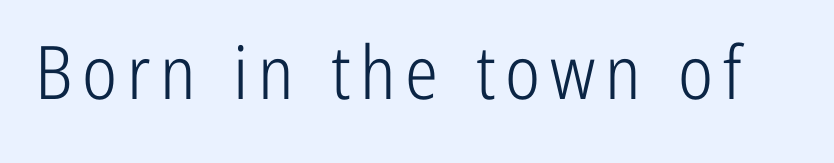
The image shows 74 px light, condensed sans-serif type, upright; set not underlined; low stroke contrast and a medium x-height.
